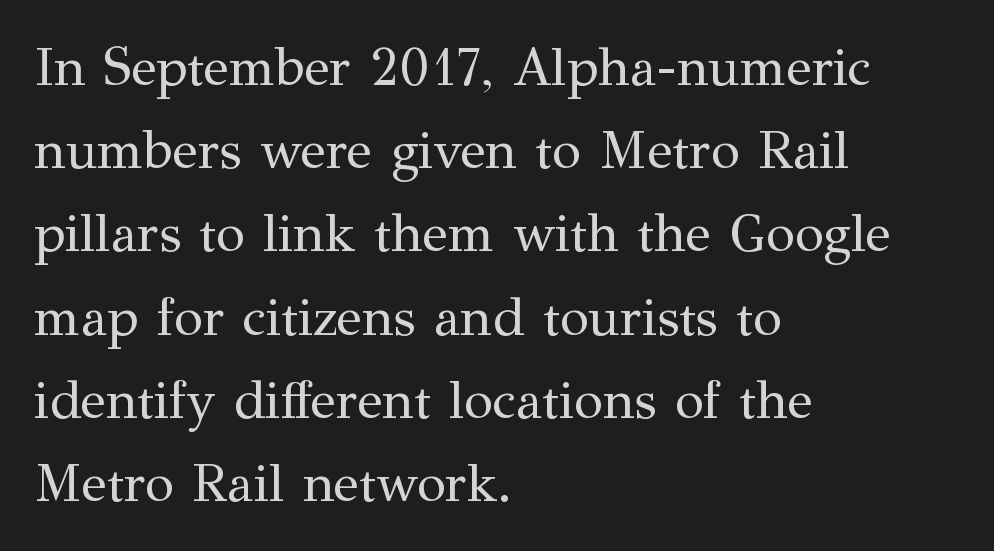
The image shows 53 px regular-weight serif type, upright; set left-aligned, normal line spacing (1.57x), normal letter spacing, not underlined; medium stroke contrast and a medium x-height.
